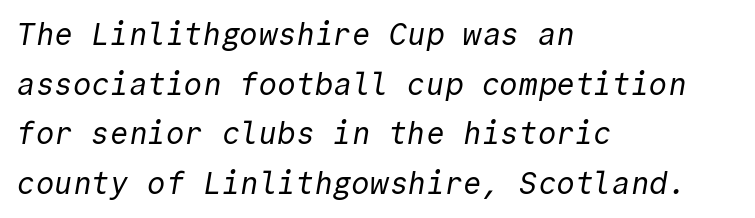
The image shows 31 px regular-weight sans-serif type, monospaced; set left-aligned, normal line spacing (1.6x), normal letter spacing, not underlined; a medium x-height.
